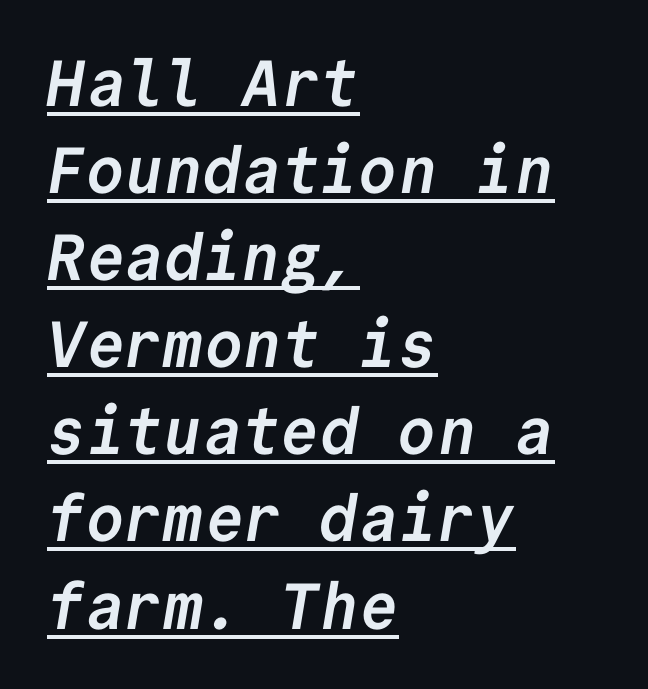
The image shows 65 px semibold sans-serif type, monospaced; set left-aligned, normal line spacing (1.34x), normal letter spacing, underlined; low stroke contrast and a medium x-height.
